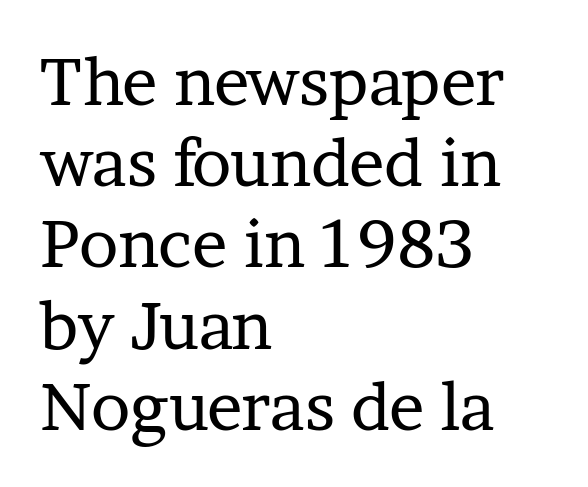
Q: Is the text bold? A: No.
Q: Is the text italic (slanted)? A: No, it is upright.
Q: Is the typeface a serif or a sans-serif typeface? A: Serif.
Q: Is the text underlined? A: No.
Q: How is the paragraph aligned? A: Left-aligned.
Q: Is the spacing between letters normal or unusually wide? A: Normal.
Q: Width (condensed, normal, or wide)? A: Normal.
Q: Stroke contrast? A: Low.
Q: x-height? A: Medium.
Q: Monospaced? A: No.
